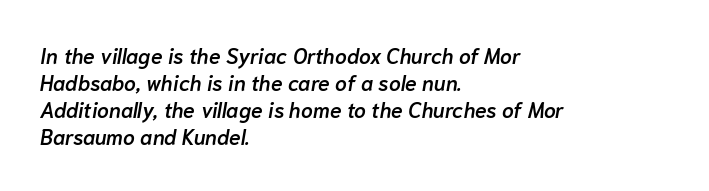
The image shows 21 px text type, italic (leaning right); set left-aligned, normal line spacing (1.29x), normal letter spacing, not underlined.
